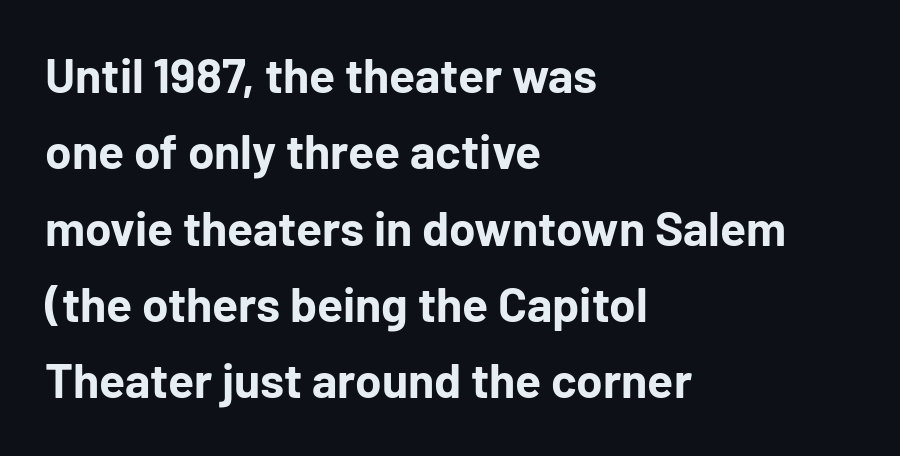
Q: Is the text bold? A: Yes.
Q: Is the text italic (slanted)? A: No, it is upright.
Q: Is the typeface a serif or a sans-serif typeface? A: Sans-serif.
Q: Is the text underlined? A: No.
Q: How is the paragraph aligned? A: Left-aligned.
Q: Is the spacing between letters normal or unusually wide? A: Normal.
Q: Is the spacing between lines tight, normal or loose? A: Normal.
Q: Width (condensed, normal, or wide)? A: Normal.
Q: Stroke contrast? A: Low.
Q: x-height? A: Medium.
Q: Monospaced? A: No.
